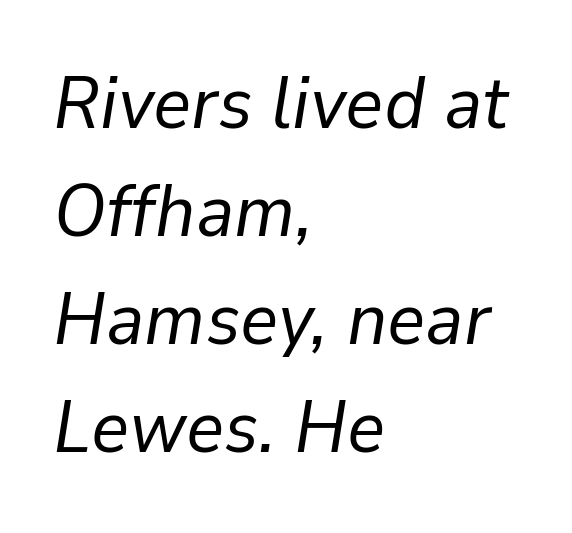
{"italic": "yes", "lean": "right", "slant_degrees": 9, "bold": "no", "weight": "regular", "width": "normal", "stroke_contrast": "low", "x_height": "medium", "monospaced": "no", "underline": "no", "align": "left", "line_spacing": "normal", "line_spacing_ratio": 1.46, "letter_spacing": "normal", "letter_spacing_em": 0.0, "glyph_px": 74}
